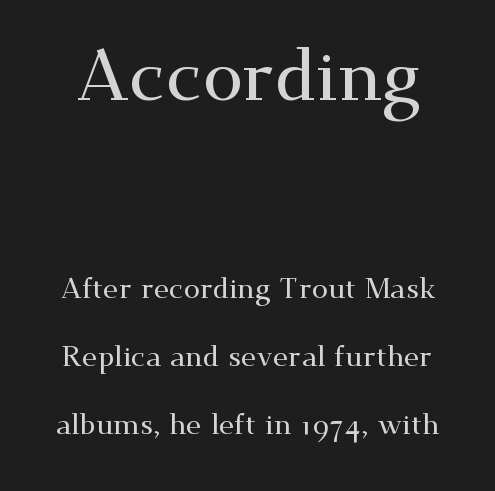
Q: Is the text italic (slanted)? A: No, it is upright.
Q: Is the typeface a serif or a sans-serif typeface? A: Serif.
Q: Is the text underlined? A: No.
Q: Is the spacing between letters normal or unusually wide? A: Normal.
Q: Is the spacing between lines tight, normal or loose? A: Loose.
Q: Which block of text is set in a larger size, the first (top) or the second (bottom)? A: The first (top) one.
Q: Width (condensed, normal, or wide)? A: Wide.
Q: Stroke contrast? A: Medium.
Q: x-height? A: Small.
Q: Monospaced? A: No.
